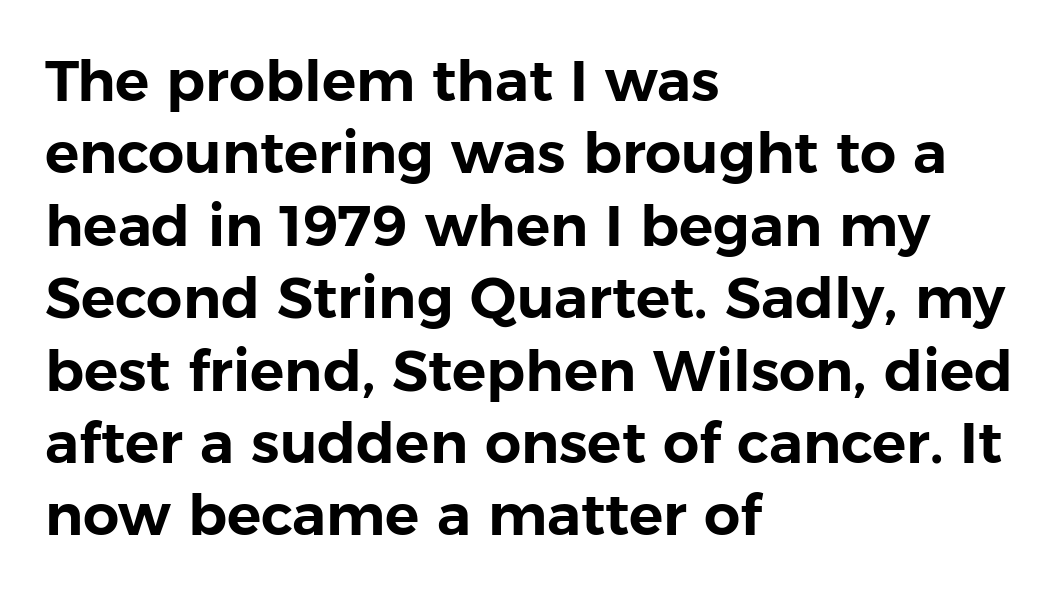
The image shows 57 px sans-serif type, upright; set left-aligned, normal line spacing (1.27x), normal letter spacing, not underlined; low stroke contrast and a medium x-height.
